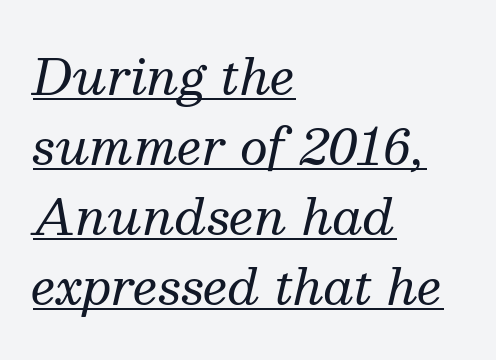
{"serif": "yes", "italic": "yes", "lean": "right", "slant_degrees": 13, "bold": "no", "weight": "regular", "width": "normal", "stroke_contrast": "medium", "x_height": "medium", "monospaced": "no", "underline": "yes", "align": "left", "line_spacing": "normal", "line_spacing_ratio": 1.43, "letter_spacing": "normal", "letter_spacing_em": 0.0, "glyph_px": 49}
